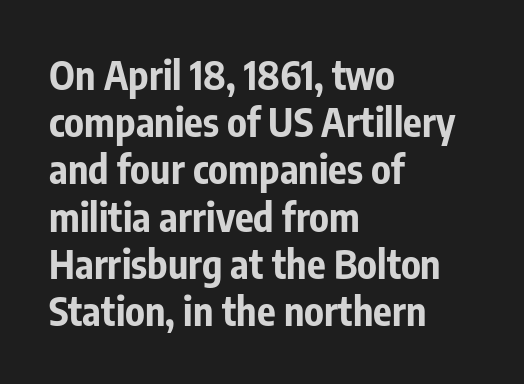
{"serif": "no", "italic": "no", "bold": "yes", "weight": "bold", "width": "condensed", "stroke_contrast": "low", "x_height": "medium", "monospaced": "no", "underline": "no", "align": "left", "line_spacing_ratio": 1.21, "letter_spacing": "normal", "letter_spacing_em": 0.0, "glyph_px": 39}
